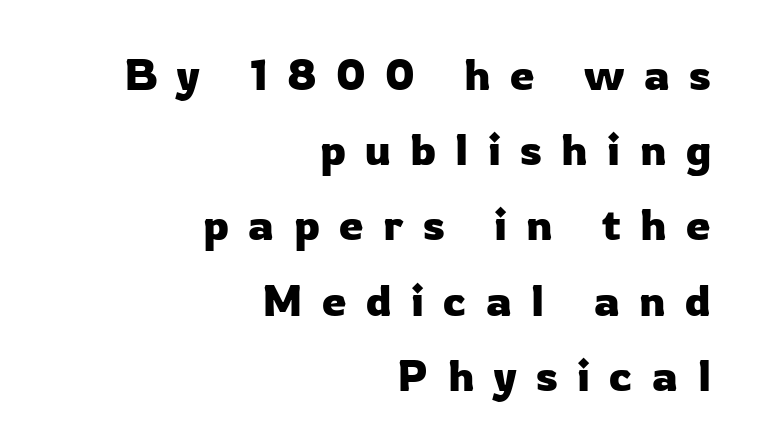
Unlike italic type, these characters show no tilt at all. The passage shown is typeset with a sans-serif family. Which margin do the lines hug? The right one — the left edge is uneven. The gaps between neighbouring characters are conspicuously large. No word sits above an underline.
